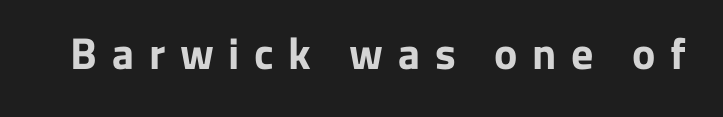
{"serif": "no", "italic": "no", "bold": "yes", "weight": "bold", "width": "normal", "stroke_contrast": "low", "x_height": "medium", "monospaced": "no", "underline": "no", "letter_spacing": "wide", "letter_spacing_em": 0.33, "glyph_px": 44}
